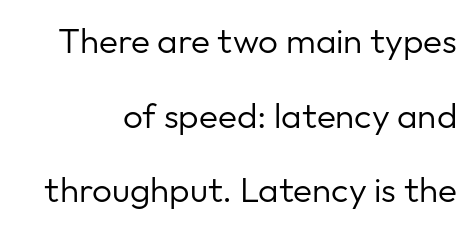
Q: Is the text bold? A: No.
Q: Is the text italic (slanted)? A: No, it is upright.
Q: Is the typeface a serif or a sans-serif typeface? A: Sans-serif.
Q: Is the text underlined? A: No.
Q: Is the spacing between letters normal or unusually wide? A: Normal.
Q: Is the spacing between lines tight, normal or loose? A: Loose.
Q: Width (condensed, normal, or wide)? A: Normal.
Q: Stroke contrast? A: Low.
Q: x-height? A: Medium.
Q: Monospaced? A: No.
